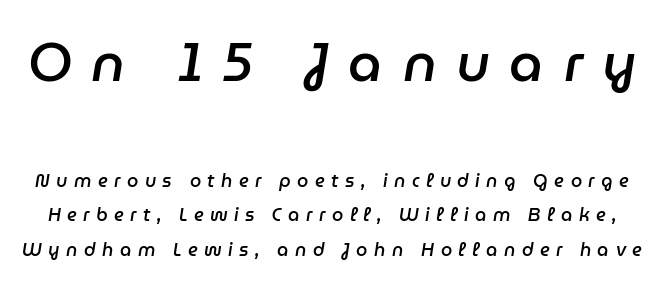
The image shows 54 px semibold type, italic (leaning right); set loose line spacing (1.92x), unusually wide letter spacing (+0.36 em), not underlined; the first (top) block is 3.0x larger; low stroke contrast and a medium x-height.
